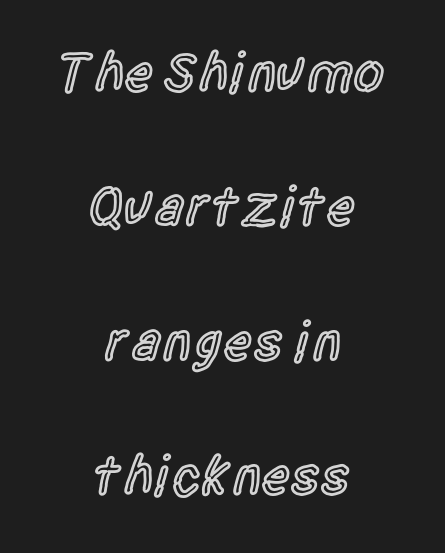
This is sans-serif lettering, the kind often seen on screens and signage. The baseline area is clear. This sample has the flowing, uneven cadence of proportional lettering. A typesetter would call this leading open, well beyond the default. Casual observation: everything's sitting right in the middle.
